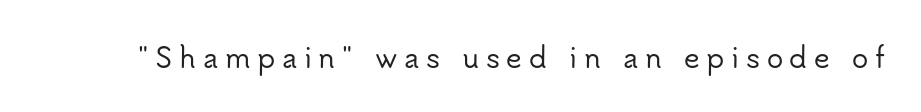
{"italic": "no", "underline": "no", "letter_spacing": "wide", "letter_spacing_em": 0.25, "glyph_px": 27}
